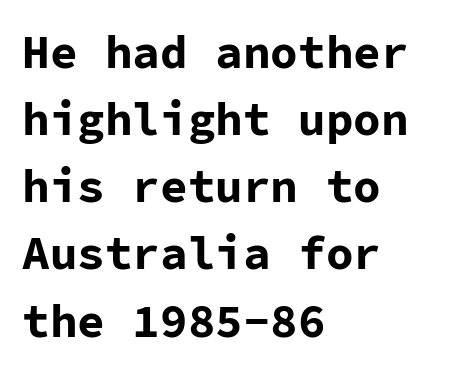
Rendered with straight, roman letterforms. Are there feet on the stems? There aren't — it's a sans. Every letter is thick-stroked: bold, no question. Here the designer chose a console-style face with uniform glyph widths. This sample uses plain, unmodified letter spacing.
